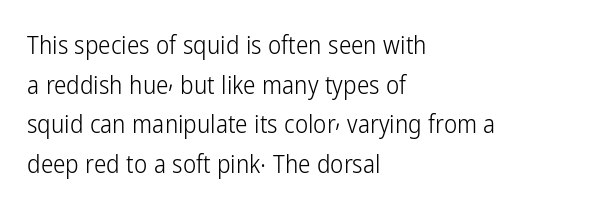
Q: Is the text bold? A: No.
Q: Is the text italic (slanted)? A: No, it is upright.
Q: Is the text underlined? A: No.
Q: How is the paragraph aligned? A: Left-aligned.
Q: Is the spacing between letters normal or unusually wide? A: Normal.
Q: Is the spacing between lines tight, normal or loose? A: Normal.
